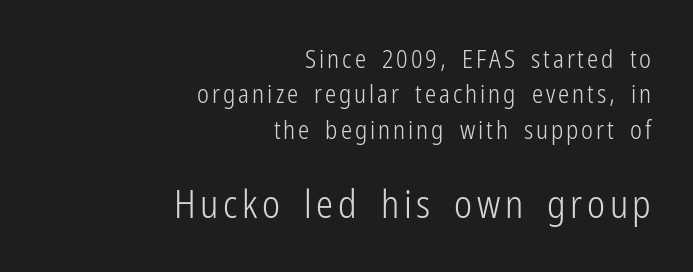
The image shows 38 px light, condensed sans-serif type, upright; set right-aligned, normal line spacing (1.42x), not underlined; the second (bottom) block is 1.52x larger; low stroke contrast and a medium x-height.
